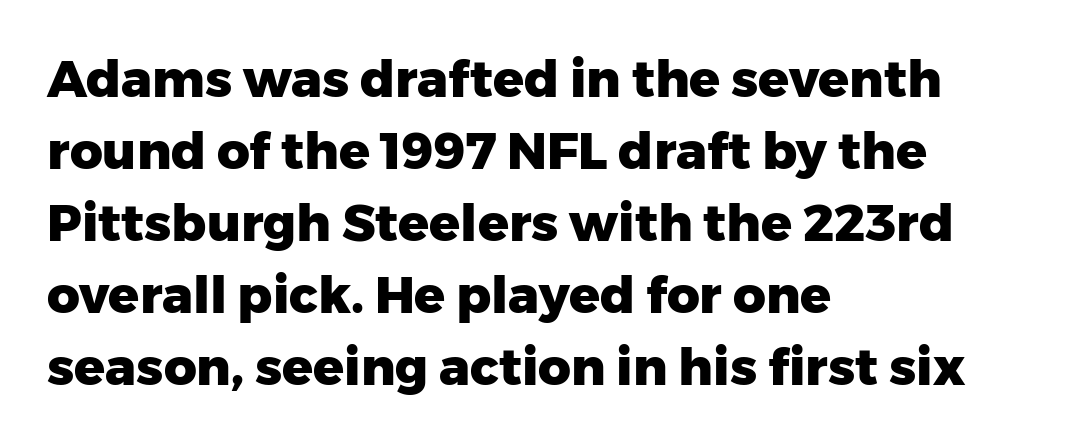
These lines carry a lot of weight — the face is fully bold. The tracking reads as untouched default to a designer's eye. The passage shown is typed in a proportional face where columns would drift. Style check: upright. The passage shown is not underscored anywhere. If you drew a ruler down the left edge, every line would touch it.
